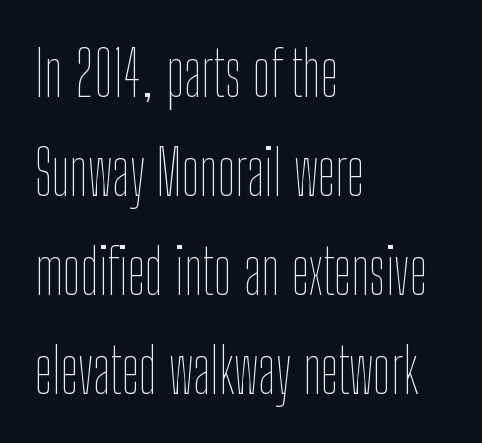
Stroke mass is kept to a normal reading level or below. Rows of type keep a routine distance in the vertical direction. The foot of each line stays bare and open. It's the straight-up-and-down kind of type. These lines stack with their left ends in a neat column.
